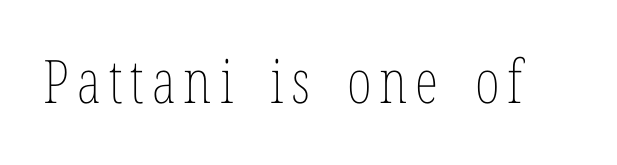
The image shows 60 px thin, condensed type, upright; set not underlined; low stroke contrast and a medium x-height.
